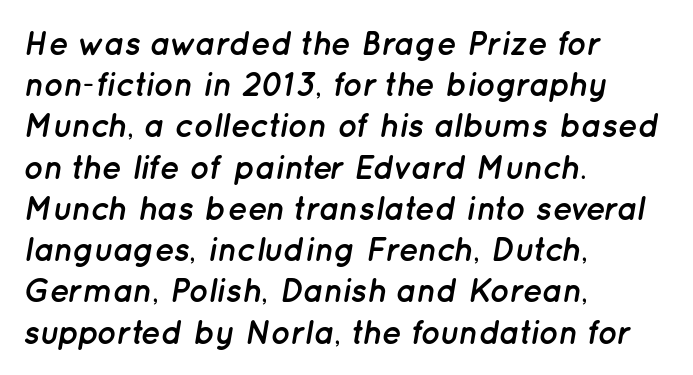
You could not count columns in this text — the font is proportionally spaced. Every character sits at an angle, as italics do. Spacing between characters is what you'd get straight out of the box. Bold? Absolutely — the strokes are thick and heavy. A bare baseline throughout the passage.
